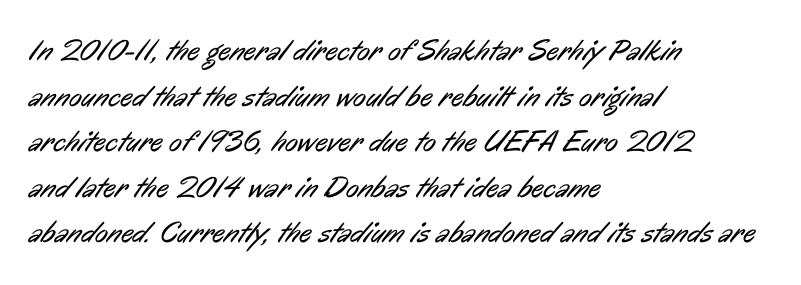
Q: Is the text bold? A: No.
Q: Is the typeface a serif or a sans-serif typeface? A: Sans-serif.
Q: Is the text underlined? A: No.
Q: How is the paragraph aligned? A: Left-aligned.
Q: Is the spacing between letters normal or unusually wide? A: Normal.
Q: Is the spacing between lines tight, normal or loose? A: Normal.
Q: Width (condensed, normal, or wide)? A: Condensed.
Q: Stroke contrast? A: Low.
Q: x-height? A: Medium.
Q: Monospaced? A: No.
